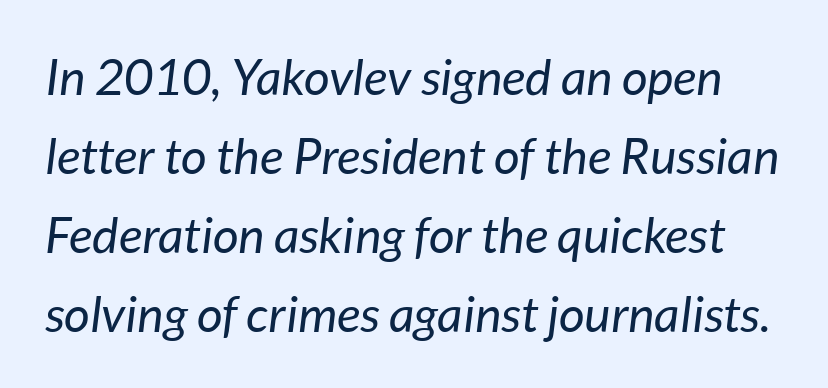
Summary of weight: not heavy and not bold. Each word holds together tightly as a unit, with standard inter-letter gaps. Words float on clear page, feet unadorned. The letters advance in unequal steps, a hallmark of proportional type.
